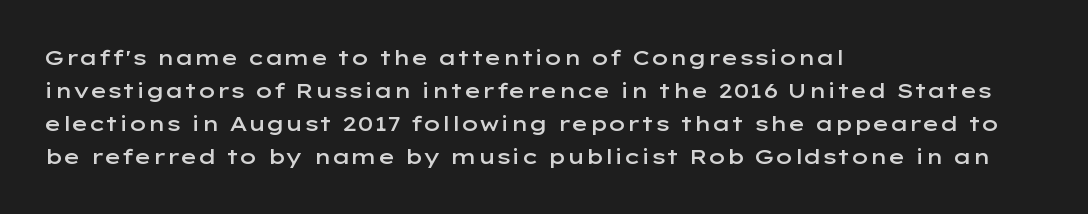
You could call the tracking neutral — neither tight nor loose. Which margin do the lines hug? The left one — the right edge is uneven. Regarding leading, the lines here are spaced in the standard way. Does the weight exceed regular? Yes, but only to semibold. The glyphs are unaccompanied by any horizontal stroke below them.
